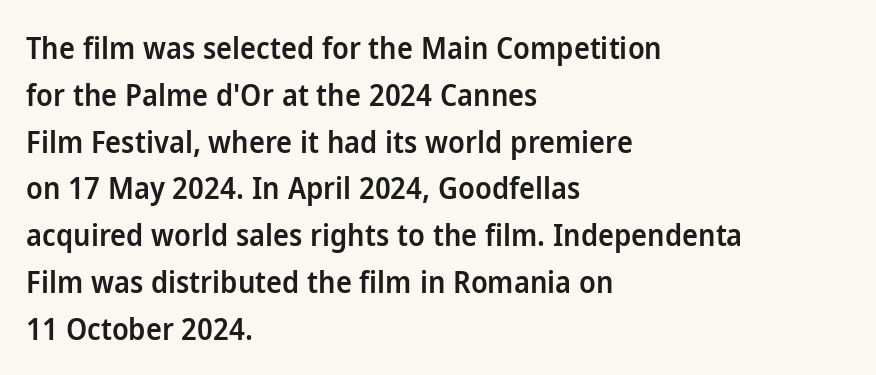
Q: Is the text bold? A: Semi-bold.
Q: Is the text italic (slanted)? A: No, it is upright.
Q: Is the typeface a serif or a sans-serif typeface? A: Sans-serif.
Q: Is the text underlined? A: No.
Q: How is the paragraph aligned? A: Left-aligned.
Q: Is the spacing between letters normal or unusually wide? A: Normal.
Q: Is the spacing between lines tight, normal or loose? A: Normal.
Q: Width (condensed, normal, or wide)? A: Normal.
Q: Stroke contrast? A: Low.
Q: x-height? A: Medium.
Q: Monospaced? A: No.
